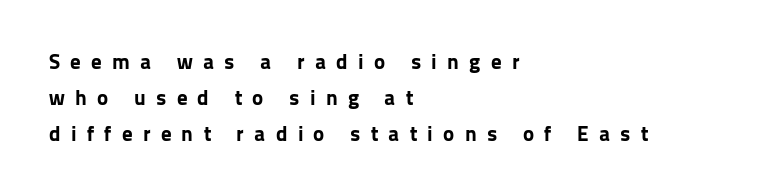
{"italic": "no", "bold": "yes", "underline": "no", "align": "left", "line_spacing_ratio": 1.71, "letter_spacing": "wide", "letter_spacing_em": 0.49, "glyph_px": 21}
